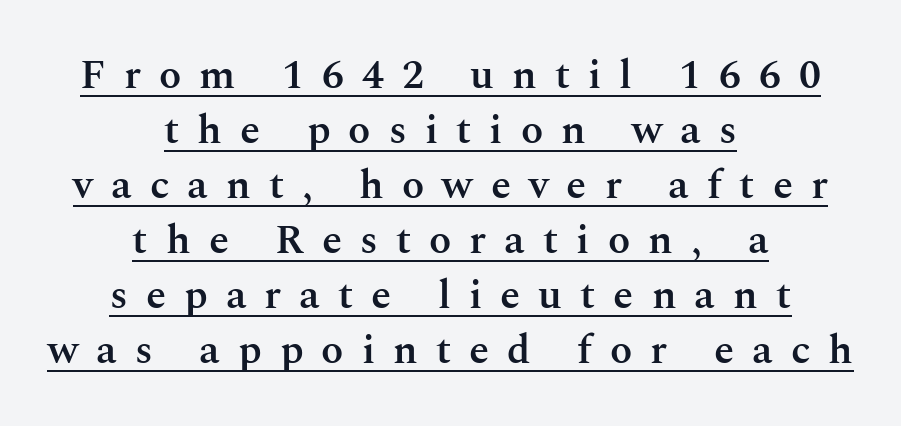
The image shows 41 px semibold serif type, upright; set centered, normal line spacing (1.34x), unusually wide letter spacing (+0.44 em), underlined; medium stroke contrast and a medium x-height.
